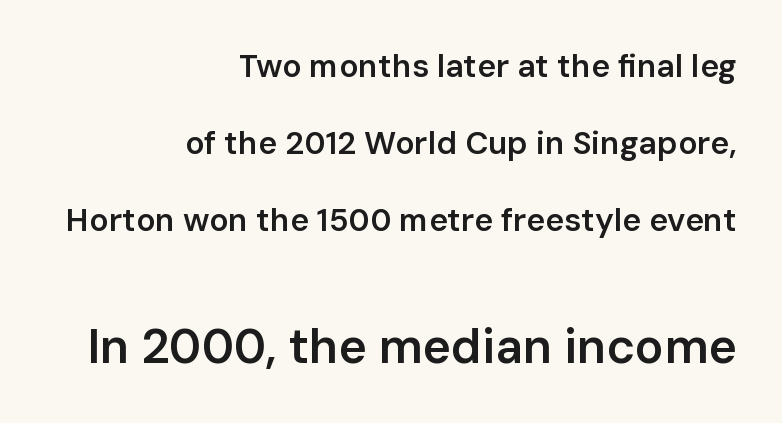
{"serif": "no", "italic": "no", "bold": "semi", "weight": "semibold", "width": "normal", "stroke_contrast": "low", "x_height": "medium", "monospaced": "no", "underline": "no", "align": "right", "line_spacing": "loose", "line_spacing_ratio": 2.41, "letter_spacing": "normal", "letter_spacing_em": 0.0, "larger_block": "second", "size_ratio": 1.5, "glyph_px": 48}
